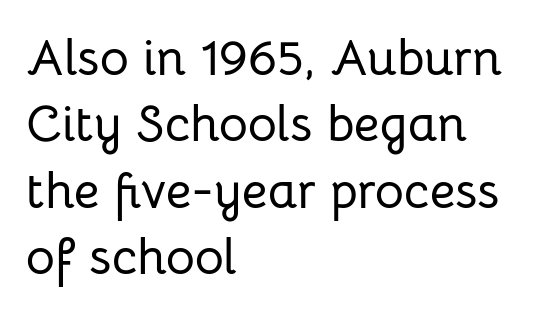
Q: Is the text italic (slanted)? A: No, it is upright.
Q: Is the typeface a serif or a sans-serif typeface? A: Sans-serif.
Q: Is the text underlined? A: No.
Q: How is the paragraph aligned? A: Left-aligned.
Q: Is the spacing between letters normal or unusually wide? A: Normal.
Q: Is the spacing between lines tight, normal or loose? A: Normal.
Q: Width (condensed, normal, or wide)? A: Normal.
Q: Stroke contrast? A: Low.
Q: x-height? A: Medium.
Q: Monospaced? A: No.
